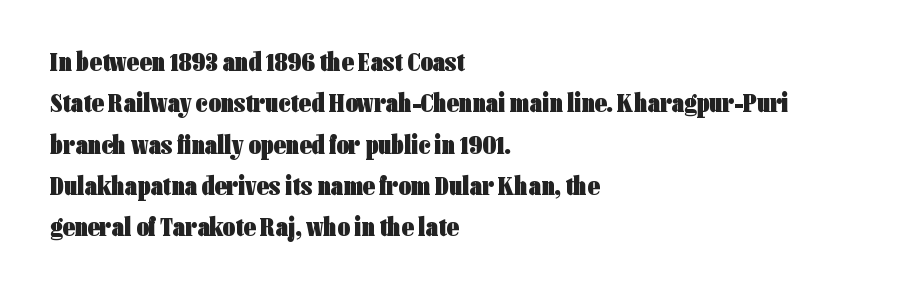
Q: Is the text bold? A: Yes.
Q: Is the text italic (slanted)? A: No, it is upright.
Q: Is the text underlined? A: No.
Q: How is the paragraph aligned? A: Left-aligned.
Q: Is the spacing between letters normal or unusually wide? A: Normal.
Q: Is the spacing between lines tight, normal or loose? A: Normal.
